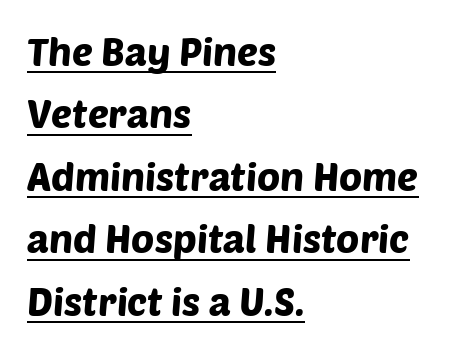
The image shows 39 px sans-serif type; set left-aligned, normal line spacing (1.6x), normal letter spacing, underlined; low stroke contrast and a large x-height.
